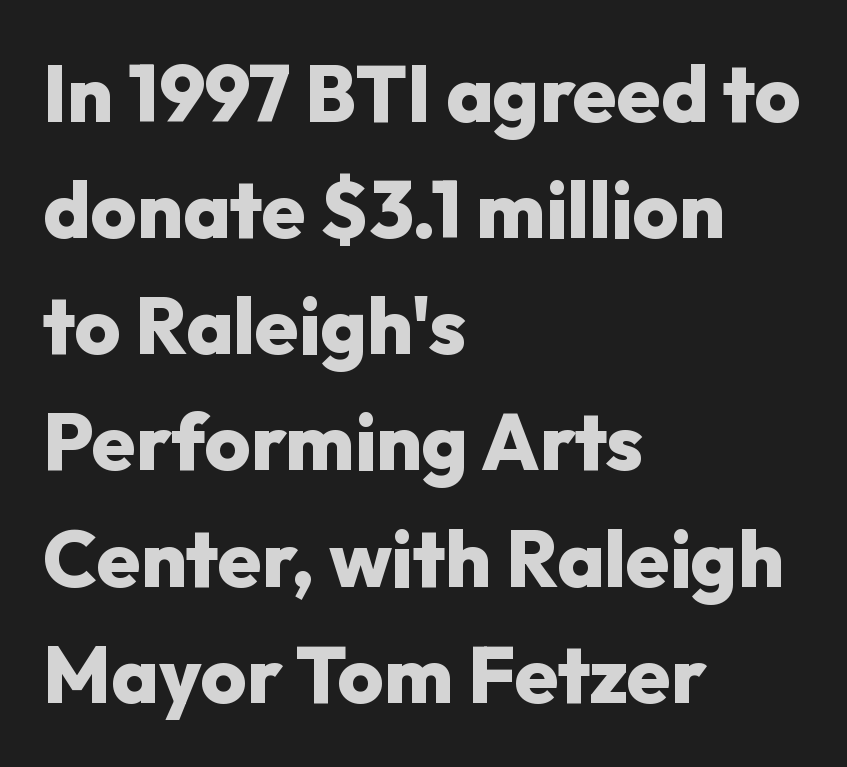
Q: Is the text bold? A: Yes.
Q: Is the text italic (slanted)? A: No, it is upright.
Q: Is the typeface a serif or a sans-serif typeface? A: Sans-serif.
Q: Is the text underlined? A: No.
Q: How is the paragraph aligned? A: Left-aligned.
Q: Is the spacing between letters normal or unusually wide? A: Normal.
Q: Is the spacing between lines tight, normal or loose? A: Normal.
Q: Width (condensed, normal, or wide)? A: Normal.
Q: Stroke contrast? A: Low.
Q: x-height? A: Medium.
Q: Monospaced? A: No.
